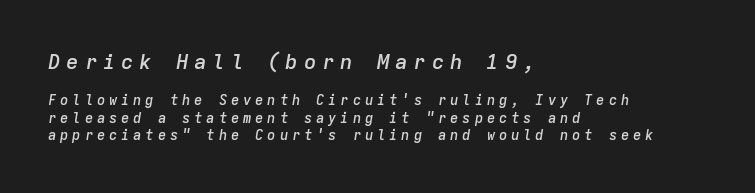
Q: Is the text bold? A: Semi-bold.
Q: Is the text italic (slanted)? A: Yes, it leans right by about 9 degrees.
Q: Is the text underlined? A: No.
Q: How is the paragraph aligned? A: Left-aligned.
Q: Is the spacing between letters normal or unusually wide? A: Unusually wide.
Q: Is the spacing between lines tight, normal or loose? A: Normal.
Q: Which block of text is set in a larger size, the first (top) or the second (bottom)? A: The first (top) one.
